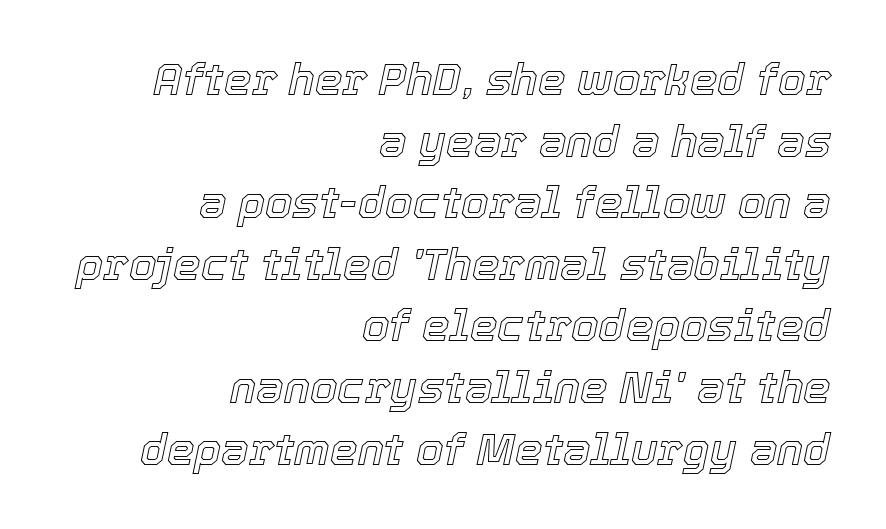
Q: Is the text italic (slanted)? A: Yes, it leans right by about 12 degrees.
Q: Is the text underlined? A: No.
Q: How is the paragraph aligned? A: Right-aligned.
Q: Is the spacing between letters normal or unusually wide? A: Normal.
Q: Is the spacing between lines tight, normal or loose? A: Normal.
Q: Width (condensed, normal, or wide)? A: Normal.
Q: x-height? A: Medium.
Q: Monospaced? A: No.
